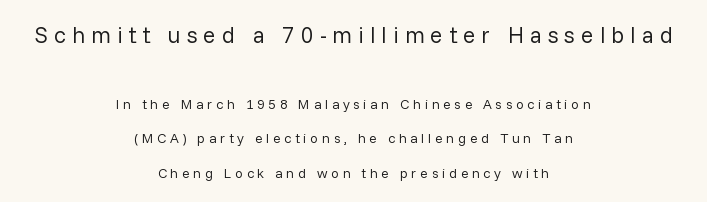
Q: Is the text bold? A: No.
Q: Is the text italic (slanted)? A: No, it is upright.
Q: Is the text underlined? A: No.
Q: How is the paragraph aligned? A: Centered.
Q: Is the spacing between letters normal or unusually wide? A: Unusually wide.
Q: Is the spacing between lines tight, normal or loose? A: Loose.
Q: Which block of text is set in a larger size, the first (top) or the second (bottom)? A: The first (top) one.
